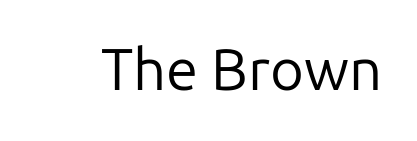
Compared with a typical body face, this is equally light or lighter still. Each letter keeps its own natural width here, so spacing adapts to shape. A typesetter would mark this as roman, not italic. I'd call this a sans setting — the letters go barefoot. Honestly, the letter spacing is just normal — you wouldn't notice it.
